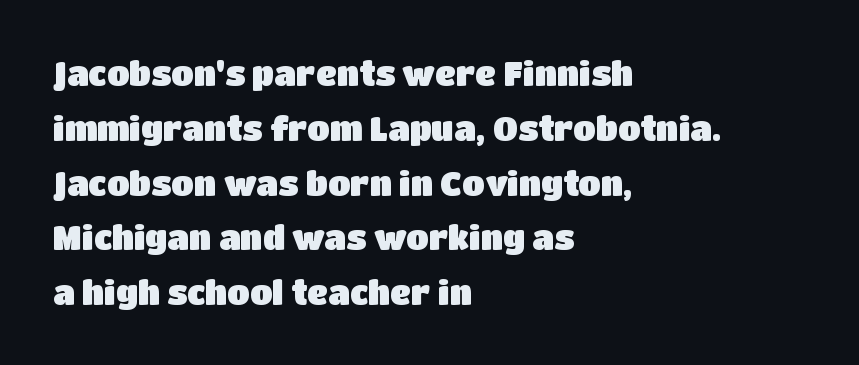
Q: Is the text italic (slanted)? A: No, it is upright.
Q: Is the typeface a serif or a sans-serif typeface? A: Sans-serif.
Q: Is the text underlined? A: No.
Q: How is the paragraph aligned? A: Left-aligned.
Q: Is the spacing between letters normal or unusually wide? A: Normal.
Q: Is the spacing between lines tight, normal or loose? A: Normal.
Q: Width (condensed, normal, or wide)? A: Normal.
Q: Stroke contrast? A: Low.
Q: x-height? A: Large.
Q: Monospaced? A: No.
